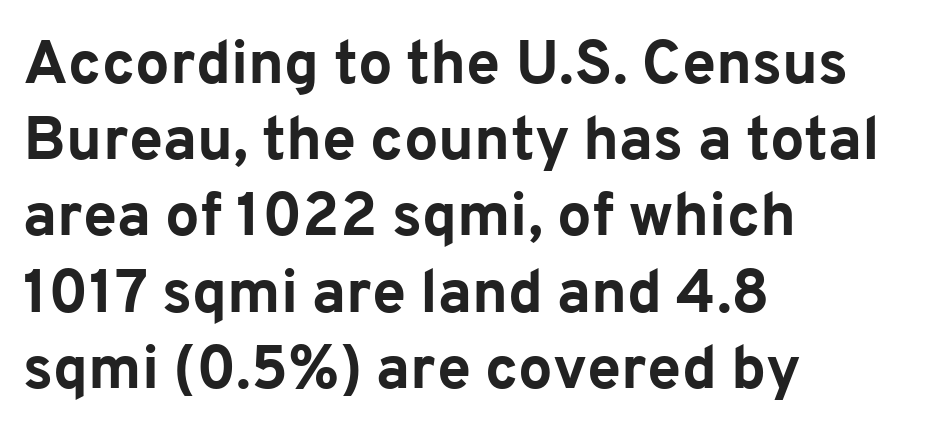
The image shows 61 px bold sans-serif type, upright; set left-aligned, normal line spacing (1.25x), normal letter spacing, not underlined; low stroke contrast and a medium x-height.
